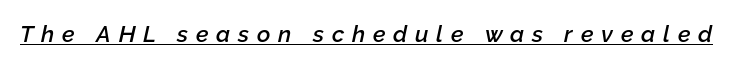
The image shows 23 px text type, italic (leaning right); set unusually wide letter spacing (+0.34 em), underlined.
